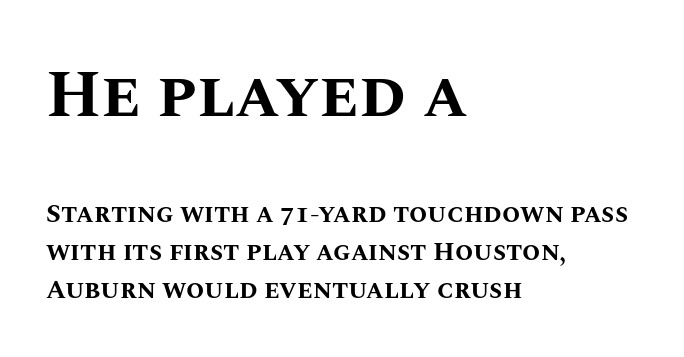
Each letter keeps its own natural width here, so spacing adapts to shape. Each row of text sits above clean, open space. Every stem runs plumb, perpendicular to the baseline. Bigger letters appear in the top chunk; the bottom chunk is reduced. Strong, thick strokes mark this as bold type.
